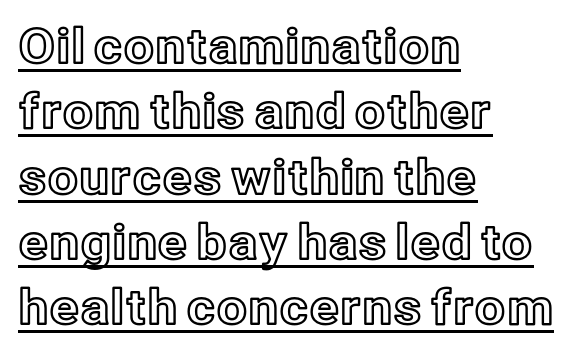
Q: Is the text italic (slanted)? A: No, it is upright.
Q: Is the text underlined? A: Yes.
Q: How is the paragraph aligned? A: Left-aligned.
Q: Is the spacing between letters normal or unusually wide? A: Normal.
Q: Is the spacing between lines tight, normal or loose? A: Normal.
Q: Width (condensed, normal, or wide)? A: Normal.
Q: x-height? A: Medium.
Q: Monospaced? A: No.
